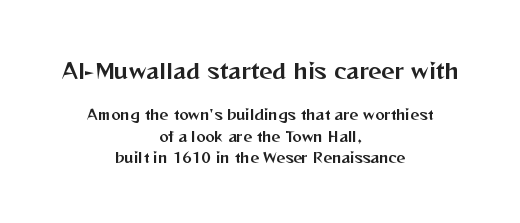
The image shows 21 px text type, upright; set centered, normal line spacing (1.54x), normal letter spacing, not underlined; the first (top) block is 1.5x larger.
